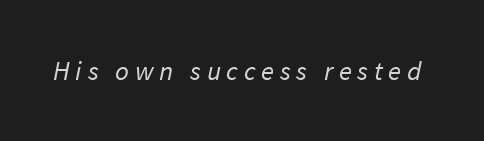
{"bold": "no", "underline": "no", "letter_spacing": "wide", "letter_spacing_em": 0.21, "glyph_px": 27}
